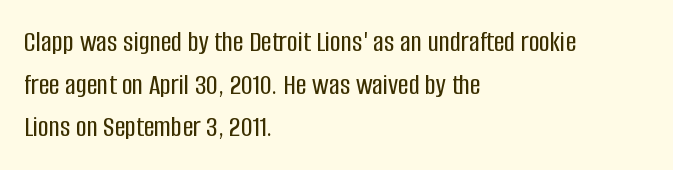
{"serif": "no", "italic": "no", "width": "condensed", "stroke_contrast": "low", "x_height": "large", "monospaced": "no", "underline": "no", "align": "left", "line_spacing": "normal", "line_spacing_ratio": 1.42, "letter_spacing": "normal", "letter_spacing_em": 0.0, "glyph_px": 30}
